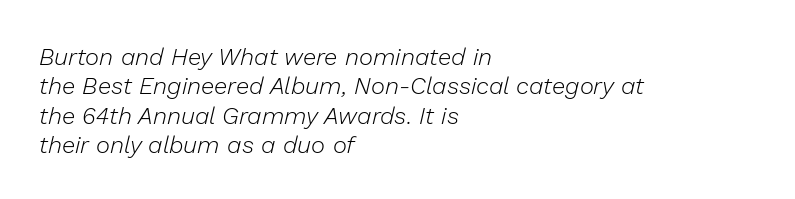
Q: Is the text bold? A: No.
Q: Is the text italic (slanted)? A: Yes, it leans right by about 13 degrees.
Q: Is the text underlined? A: No.
Q: How is the paragraph aligned? A: Left-aligned.
Q: Is the spacing between letters normal or unusually wide? A: Normal.
